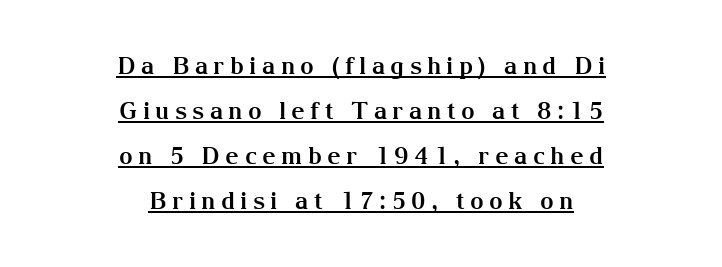
Q: Is the text bold? A: Yes.
Q: Is the text italic (slanted)? A: No, it is upright.
Q: Is the text underlined? A: Yes.
Q: How is the paragraph aligned? A: Centered.
Q: Is the spacing between letters normal or unusually wide? A: Unusually wide.
